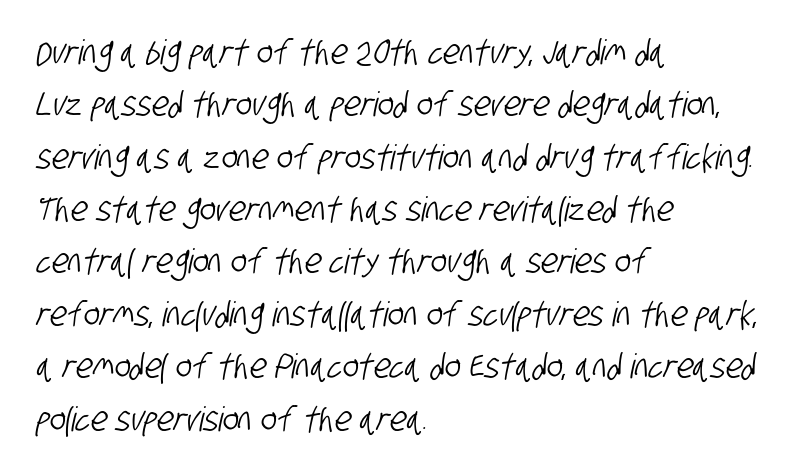
{"serif": "no", "width": "condensed", "stroke_contrast": "low", "x_height": "large", "monospaced": "no", "underline": "no", "align": "left", "line_spacing": "normal", "line_spacing_ratio": 1.54, "letter_spacing": "normal", "letter_spacing_em": 0.0, "glyph_px": 34}
